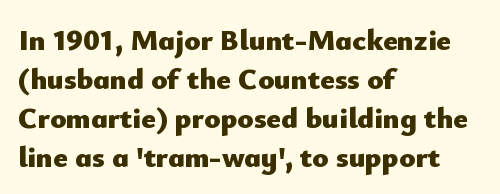
Q: Is the text bold? A: Yes.
Q: Is the text italic (slanted)? A: No, it is upright.
Q: Is the typeface a serif or a sans-serif typeface? A: Sans-serif.
Q: Is the text underlined? A: No.
Q: How is the paragraph aligned? A: Left-aligned.
Q: Is the spacing between letters normal or unusually wide? A: Normal.
Q: Is the spacing between lines tight, normal or loose? A: Normal.
Q: Width (condensed, normal, or wide)? A: Normal.
Q: Stroke contrast? A: Low.
Q: x-height? A: Small.
Q: Monospaced? A: No.
